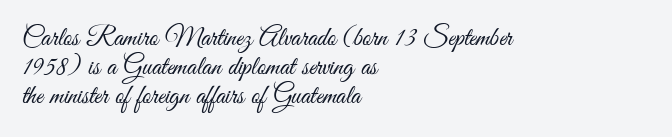
Q: Is the text bold? A: No.
Q: Is the text italic (slanted)? A: Yes.
Q: Is the text underlined? A: No.
Q: How is the paragraph aligned? A: Left-aligned.
Q: Is the spacing between letters normal or unusually wide? A: Normal.
Q: Is the spacing between lines tight, normal or loose? A: Tight.
